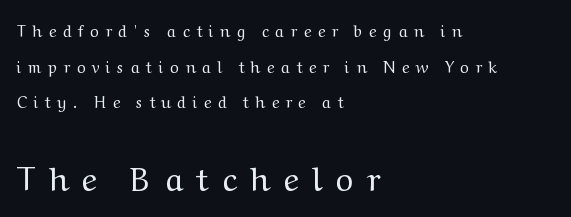
Q: Is the text bold? A: No.
Q: Is the text italic (slanted)? A: No, it is upright.
Q: Is the typeface a serif or a sans-serif typeface? A: Serif.
Q: Is the text underlined? A: No.
Q: How is the paragraph aligned? A: Left-aligned.
Q: Is the spacing between letters normal or unusually wide? A: Unusually wide.
Q: Is the spacing between lines tight, normal or loose? A: Loose.
Q: Which block of text is set in a larger size, the first (top) or the second (bottom)? A: The second (bottom) one.
Q: Width (condensed, normal, or wide)? A: Normal.
Q: Stroke contrast? A: Medium.
Q: x-height? A: Medium.
Q: Monospaced? A: No.
